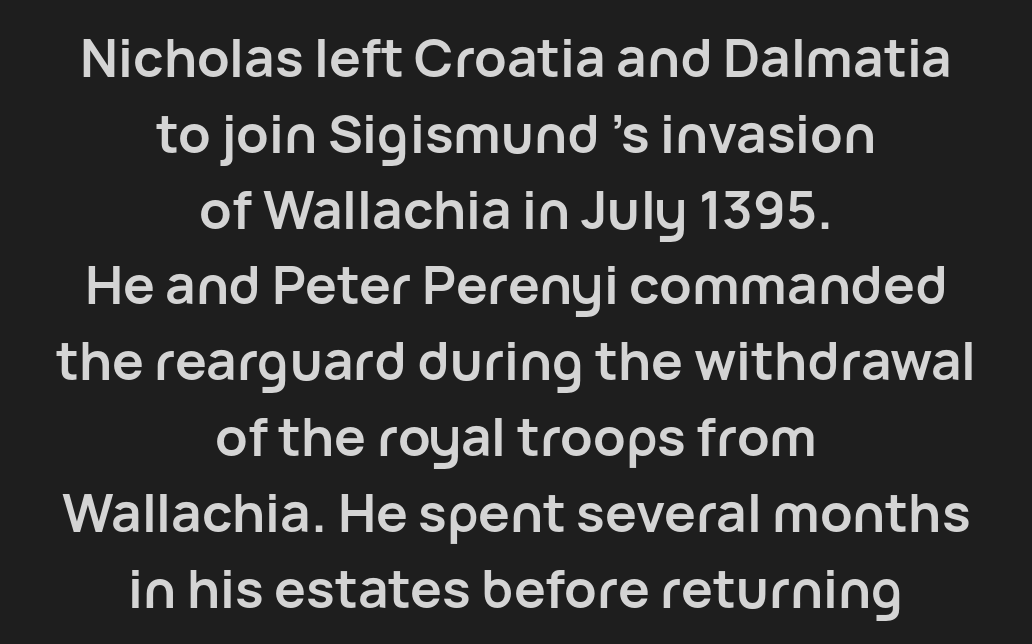
This rendering employs a face without finishing strokes, i.e., a sans-serif. The rendering uses natural spacing where letterforms have individual widths. Tall strokes in this sample are plumb rather than angled. This rendering leaves character spacing at its baseline value.
